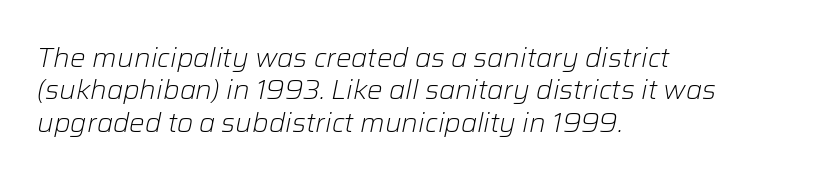
The image shows 26 px text type, italic (leaning right); set left-aligned, normal line spacing (1.25x), normal letter spacing, not underlined.
